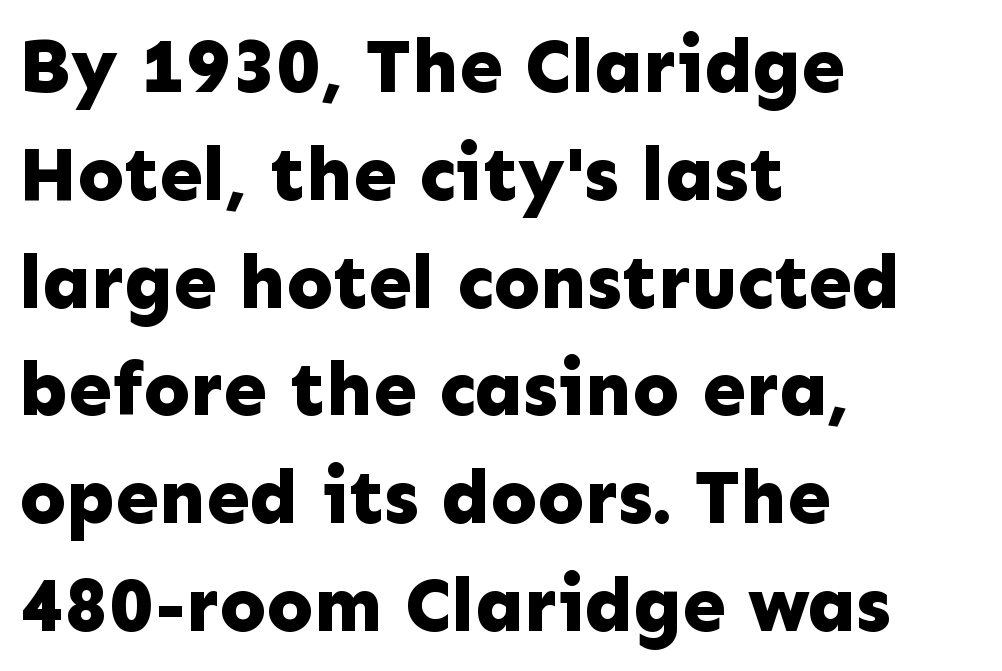
Q: Is the text bold? A: Yes.
Q: Is the text italic (slanted)? A: No, it is upright.
Q: Is the typeface a serif or a sans-serif typeface? A: Sans-serif.
Q: Is the text underlined? A: No.
Q: How is the paragraph aligned? A: Left-aligned.
Q: Is the spacing between letters normal or unusually wide? A: Normal.
Q: Is the spacing between lines tight, normal or loose? A: Normal.
Q: Width (condensed, normal, or wide)? A: Normal.
Q: Stroke contrast? A: Low.
Q: x-height? A: Medium.
Q: Monospaced? A: No.
